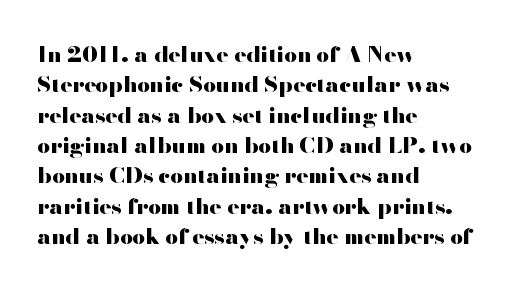
The paragraph shown leans on its left margin. The glyphs have the mass of a bold cut. How are the letters spaced? Ordinarily, with no added tracking. This sample uses an upright cut, with every glyph sitting square on the baseline.
